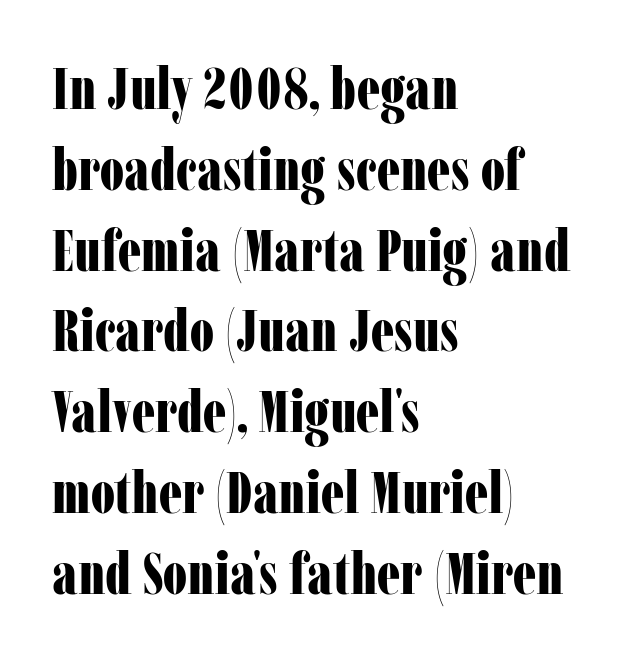
The image shows 59 px bold, condensed serif type, upright; set left-aligned, normal line spacing (1.37x), normal letter spacing, not underlined; low stroke contrast and a medium x-height.
